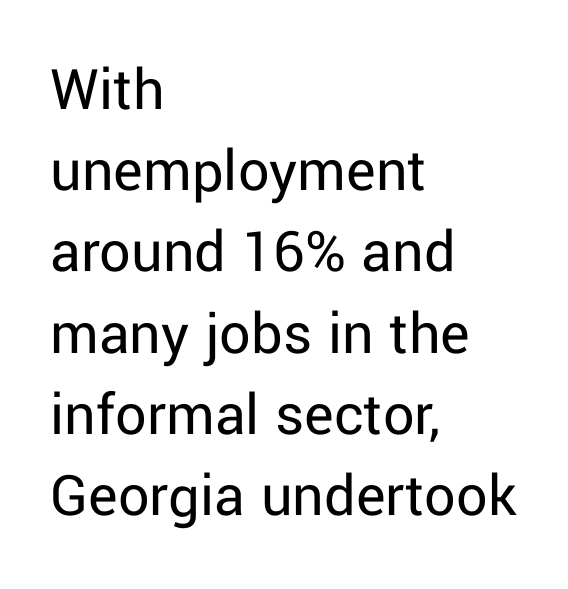
Q: Is the text bold? A: No.
Q: Is the text italic (slanted)? A: No, it is upright.
Q: Is the typeface a serif or a sans-serif typeface? A: Sans-serif.
Q: Is the text underlined? A: No.
Q: How is the paragraph aligned? A: Left-aligned.
Q: Is the spacing between letters normal or unusually wide? A: Normal.
Q: Is the spacing between lines tight, normal or loose? A: Normal.
Q: Width (condensed, normal, or wide)? A: Normal.
Q: Stroke contrast? A: Low.
Q: x-height? A: Medium.
Q: Monospaced? A: No.
